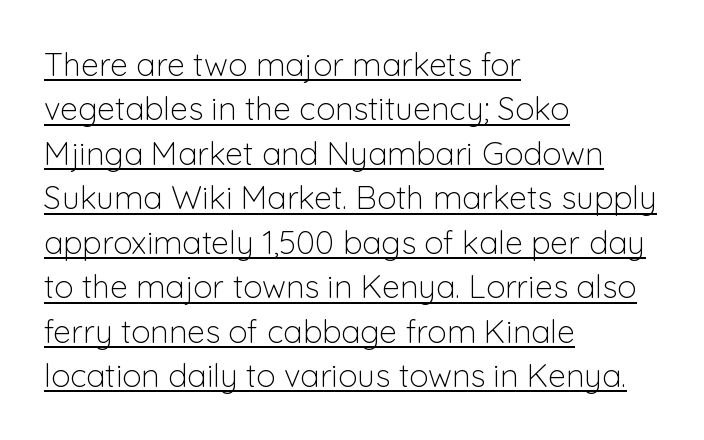
The image shows 32 px light sans-serif type, upright; set left-aligned, normal line spacing (1.39x), normal letter spacing, underlined; low stroke contrast and a medium x-height.
